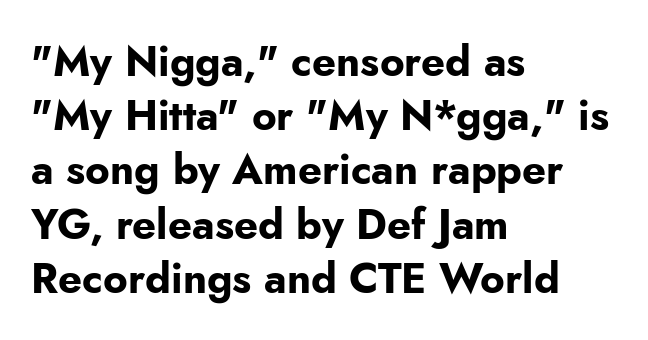
Q: Is the text bold? A: Yes.
Q: Is the text italic (slanted)? A: No, it is upright.
Q: Is the typeface a serif or a sans-serif typeface? A: Sans-serif.
Q: Is the text underlined? A: No.
Q: How is the paragraph aligned? A: Left-aligned.
Q: Is the spacing between letters normal or unusually wide? A: Normal.
Q: Is the spacing between lines tight, normal or loose? A: Normal.
Q: Width (condensed, normal, or wide)? A: Normal.
Q: Stroke contrast? A: Low.
Q: x-height? A: Small.
Q: Monospaced? A: No.
